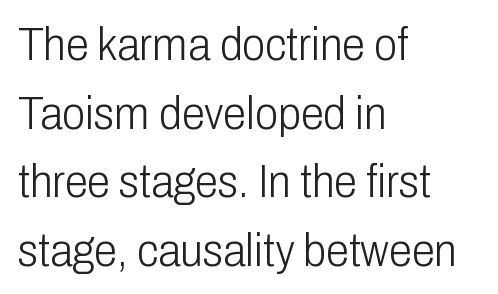
Q: Is the text bold? A: No.
Q: Is the text italic (slanted)? A: No, it is upright.
Q: Is the typeface a serif or a sans-serif typeface? A: Sans-serif.
Q: Is the text underlined? A: No.
Q: How is the paragraph aligned? A: Left-aligned.
Q: Is the spacing between letters normal or unusually wide? A: Normal.
Q: Is the spacing between lines tight, normal or loose? A: Normal.
Q: Width (condensed, normal, or wide)? A: Condensed.
Q: Stroke contrast? A: Low.
Q: x-height? A: Medium.
Q: Monospaced? A: No.
